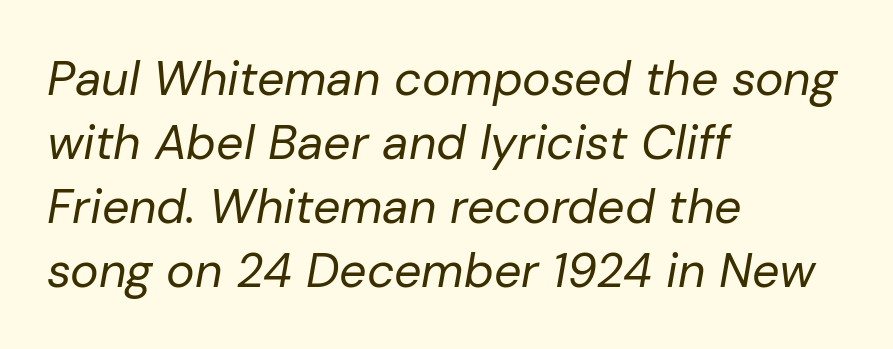
Q: Is the text bold? A: No.
Q: Is the text italic (slanted)? A: Yes, it leans right by about 10 degrees.
Q: Is the text underlined? A: No.
Q: How is the paragraph aligned? A: Left-aligned.
Q: Is the spacing between letters normal or unusually wide? A: Normal.
Q: Is the spacing between lines tight, normal or loose? A: Normal.
Q: Width (condensed, normal, or wide)? A: Normal.
Q: Stroke contrast? A: Low.
Q: x-height? A: Medium.
Q: Monospaced? A: No.
